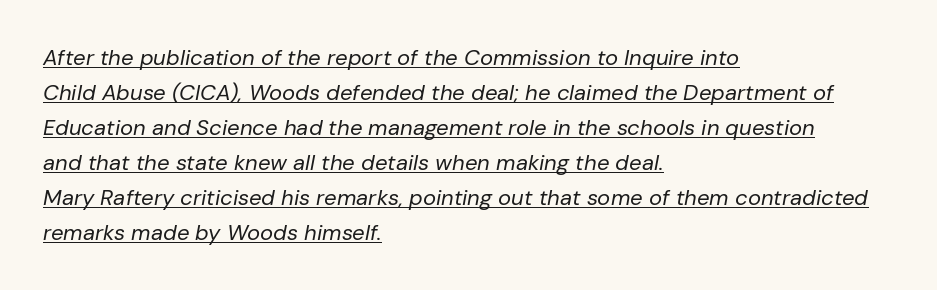
Spacing between characters is what you'd get straight out of the box. Regular leading. The rendering applies a slant to the glyphs. The rag falls on the right side of this text block. The face looks like a standard text weight, possibly lighter.
